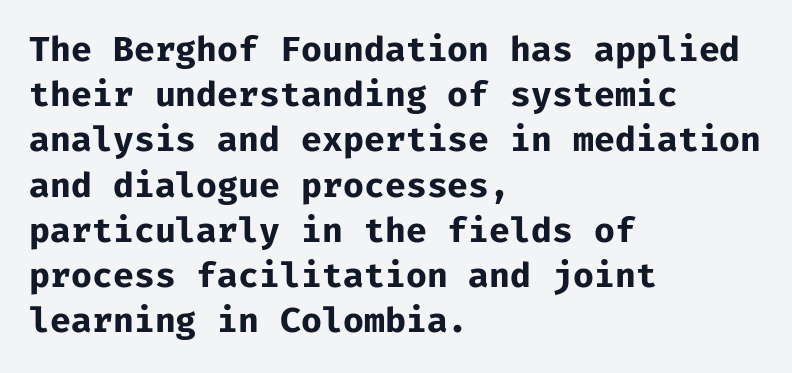
The image shows 34 px bold sans-serif type, upright, monospaced; set left-aligned, normal line spacing (1.33x), normal letter spacing, not underlined; low stroke contrast and a medium x-height.
